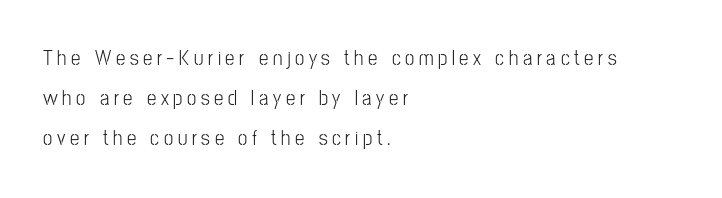
Rendered with straight, roman letterforms. No heavy texture on the line: the type isn't bold. Caption: expanded tracking, letters set apart. Honestly, there is no underline to notice here at all.
